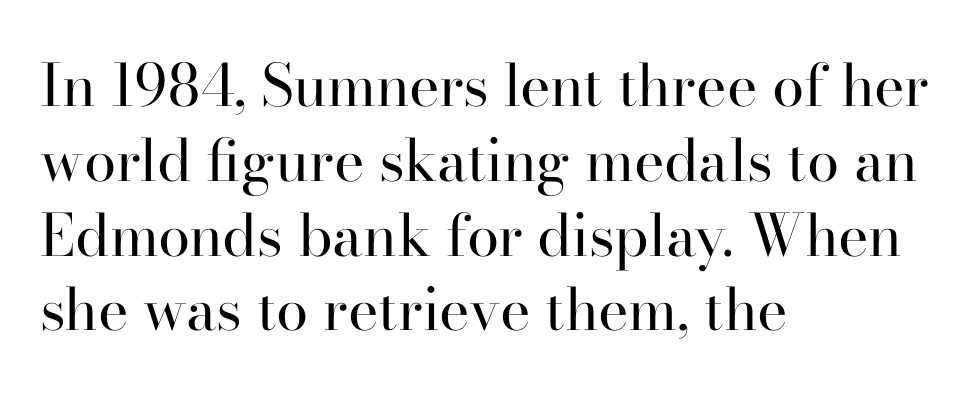
{"serif": "yes", "italic": "no", "bold": "no", "weight": "regular", "width": "normal", "stroke_contrast": "high", "x_height": "small", "monospaced": "no", "underline": "no", "align": "left", "line_spacing": "normal", "line_spacing_ratio": 1.29, "letter_spacing": "normal", "letter_spacing_em": 0.0, "glyph_px": 58}
